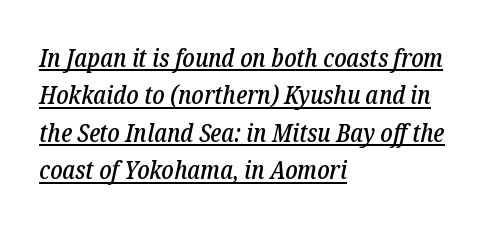
Q: Is the text italic (slanted)? A: Yes, it leans right by about 12 degrees.
Q: Is the text underlined? A: Yes.
Q: How is the paragraph aligned? A: Left-aligned.
Q: Is the spacing between letters normal or unusually wide? A: Normal.
Q: Is the spacing between lines tight, normal or loose? A: Normal.
